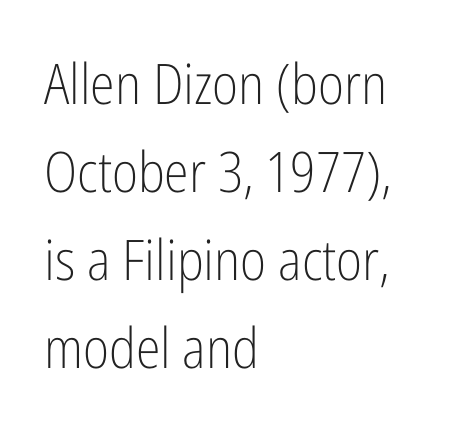
The image shows 56 px light, condensed sans-serif type, upright; set left-aligned, normal line spacing (1.57x), normal letter spacing, not underlined; low stroke contrast and a medium x-height.
